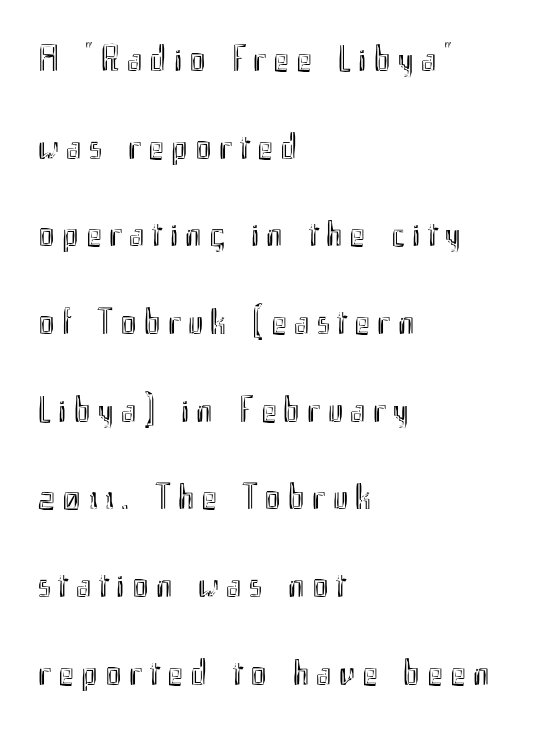
Q: Is the text italic (slanted)? A: No, it is upright.
Q: Is the text underlined? A: No.
Q: How is the paragraph aligned? A: Left-aligned.
Q: Is the spacing between letters normal or unusually wide? A: Unusually wide.
Q: Is the spacing between lines tight, normal or loose? A: Loose.
Q: Width (condensed, normal, or wide)? A: Condensed.
Q: x-height? A: Small.
Q: Monospaced? A: No.
